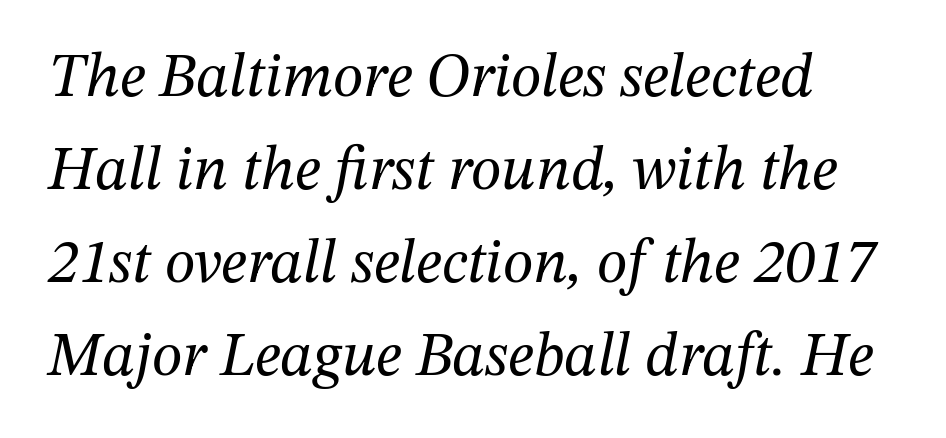
The string is rendered with underlining switched off. A typesetter would call this zero additional tracking. Serif or sans? Serif — the stroke terminals have little feet. Honestly, the row spacing looks completely unremarkable.
